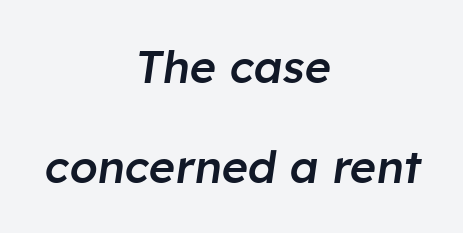
A somewhat darkened texture: the type is semibold rather than bold. You could fit nearly another row in the gap between these rows. You could not count columns in this text — the font is proportionally spaced. Centered paragraph, ragged on both sides. The letters are slanted; this is an italic face. The line texture is even and compact thanks to regular tracking.
